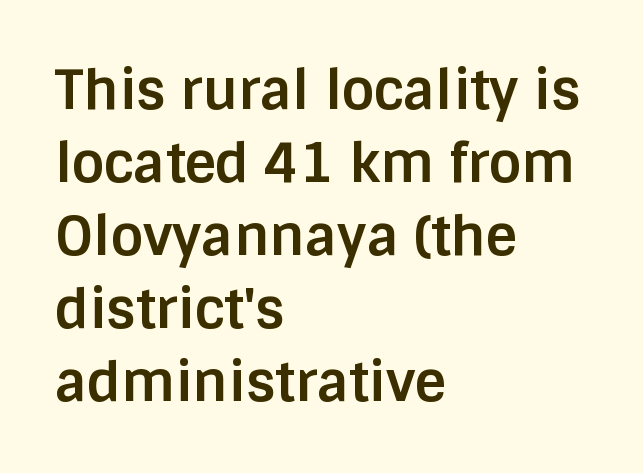
Q: Is the text bold? A: Yes.
Q: Is the text italic (slanted)? A: No, it is upright.
Q: Is the typeface a serif or a sans-serif typeface? A: Sans-serif.
Q: Is the text underlined? A: No.
Q: How is the paragraph aligned? A: Left-aligned.
Q: Is the spacing between letters normal or unusually wide? A: Normal.
Q: Is the spacing between lines tight, normal or loose? A: Normal.
Q: Width (condensed, normal, or wide)? A: Normal.
Q: Stroke contrast? A: Low.
Q: x-height? A: Large.
Q: Monospaced? A: No.
